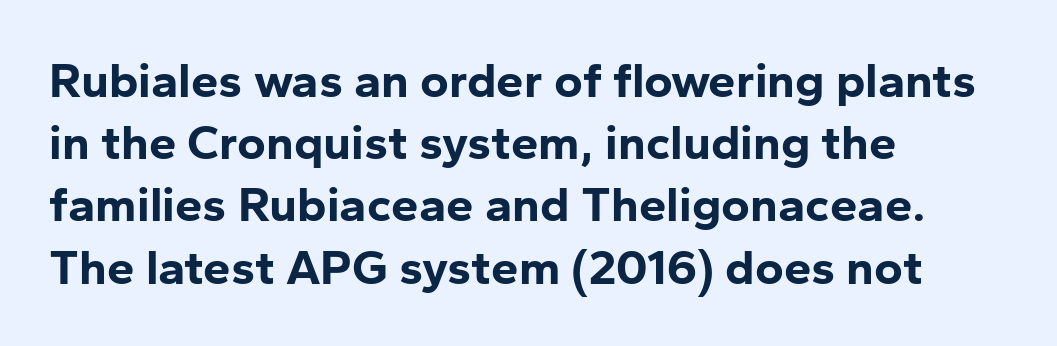
Stroke terminals: plain, sans-serif. Where is the straight margin? On the left. I'd describe the lettering as bold — thick and assertive. Summary of vertical rhythm: regular, with standard interline spacing.
